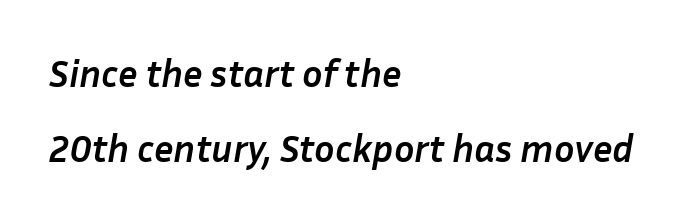
Q: Is the text bold? A: Yes.
Q: Is the text italic (slanted)? A: Yes, it leans right by about 10 degrees.
Q: Is the text underlined? A: No.
Q: How is the paragraph aligned? A: Left-aligned.
Q: Is the spacing between letters normal or unusually wide? A: Normal.
Q: Is the spacing between lines tight, normal or loose? A: Loose.
Q: Width (condensed, normal, or wide)? A: Normal.
Q: Stroke contrast? A: Low.
Q: x-height? A: Medium.
Q: Monospaced? A: No.
